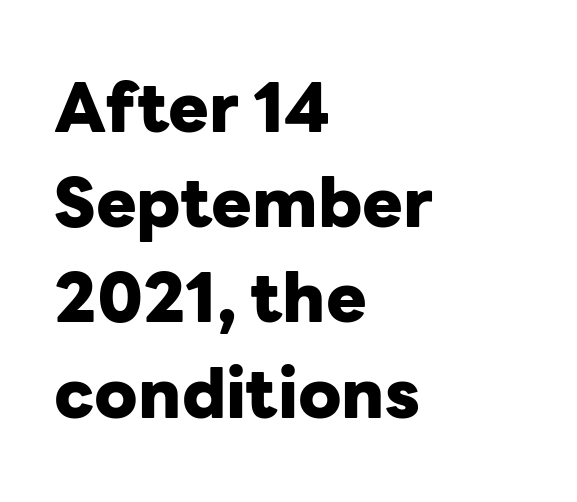
{"serif": "no", "italic": "no", "bold": "yes", "weight": "heavy", "width": "normal", "stroke_contrast": "low", "x_height": "medium", "monospaced": "no", "underline": "no", "align": "left", "line_spacing": "normal", "line_spacing_ratio": 1.4, "letter_spacing": "normal", "letter_spacing_em": 0.0, "glyph_px": 68}
